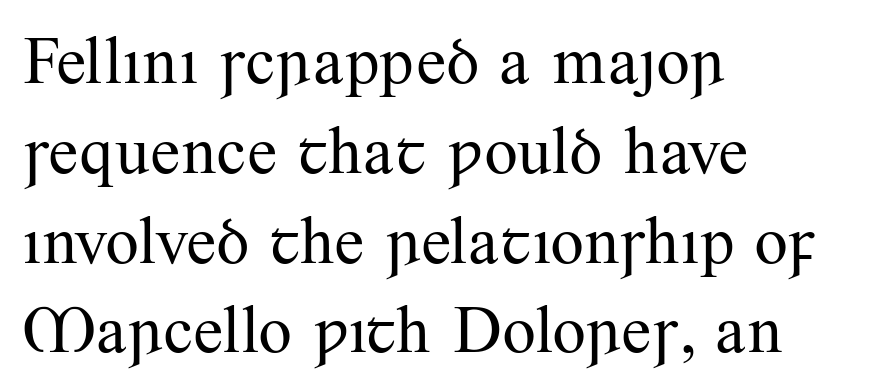
{"serif": "yes", "italic": "no", "bold": "no", "weight": "regular", "width": "normal", "stroke_contrast": "medium", "x_height": "small", "monospaced": "no", "underline": "no", "align": "left", "line_spacing": "normal", "line_spacing_ratio": 1.34, "letter_spacing": "normal", "letter_spacing_em": 0.0, "glyph_px": 67}
